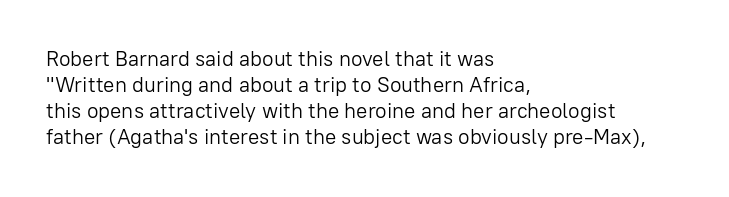
{"italic": "no", "bold": "no", "underline": "no", "align": "left", "line_spacing_ratio": 1.24, "letter_spacing": "normal", "letter_spacing_em": 0.0, "glyph_px": 21}
